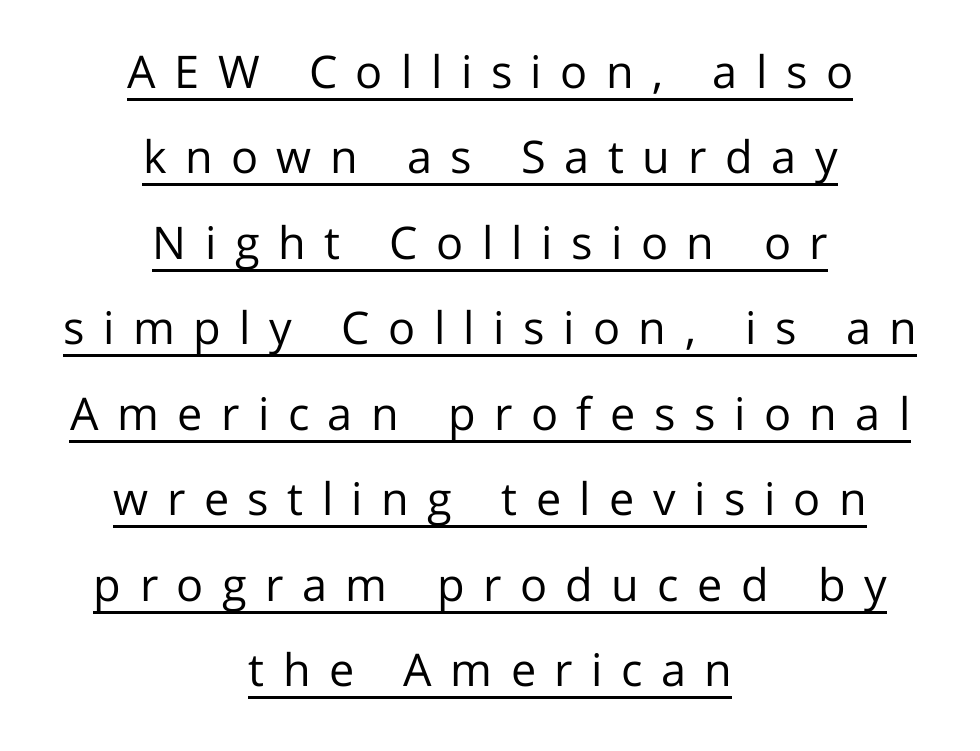
Q: Is the text bold? A: No.
Q: Is the text italic (slanted)? A: No, it is upright.
Q: Is the typeface a serif or a sans-serif typeface? A: Sans-serif.
Q: Is the text underlined? A: Yes.
Q: How is the paragraph aligned? A: Centered.
Q: Is the spacing between letters normal or unusually wide? A: Unusually wide.
Q: Is the spacing between lines tight, normal or loose? A: Loose.
Q: Width (condensed, normal, or wide)? A: Normal.
Q: Stroke contrast? A: Low.
Q: x-height? A: Medium.
Q: Monospaced? A: No.
